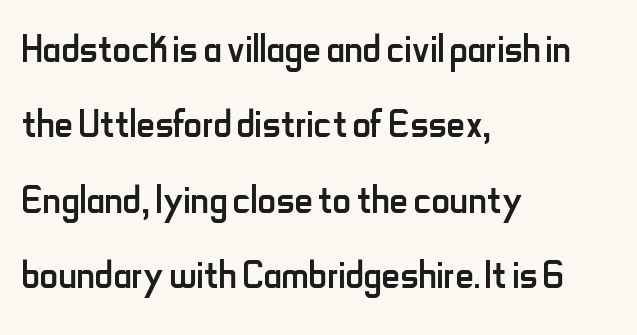
Q: Is the text bold? A: No.
Q: Is the text italic (slanted)? A: No, it is upright.
Q: Is the typeface a serif or a sans-serif typeface? A: Sans-serif.
Q: Is the text underlined? A: No.
Q: How is the paragraph aligned? A: Left-aligned.
Q: Is the spacing between letters normal or unusually wide? A: Normal.
Q: Is the spacing between lines tight, normal or loose? A: Normal.
Q: Width (condensed, normal, or wide)? A: Condensed.
Q: Stroke contrast? A: Low.
Q: x-height? A: Small.
Q: Monospaced? A: No.
